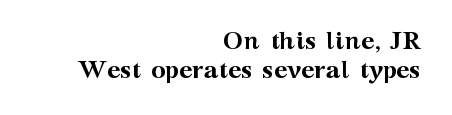
Q: Is the text bold? A: Yes.
Q: Is the text italic (slanted)? A: No, it is upright.
Q: Is the text underlined? A: No.
Q: How is the paragraph aligned? A: Right-aligned.
Q: Is the spacing between letters normal or unusually wide? A: Normal.
Q: Is the spacing between lines tight, normal or loose? A: Tight.
